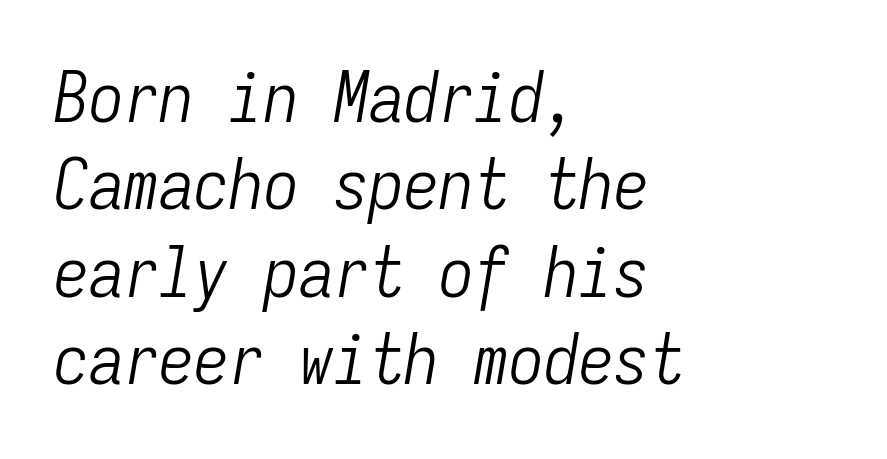
Does the lettering tilt? It does — this is italic. This rendering features lettering with no underline. Each stroke keeps to a modest, everyday thickness or less. The vertical gap from one line to the next is medium. The line texture is even and compact thanks to regular tracking. Left-aligned paragraph, ragged on the right.
